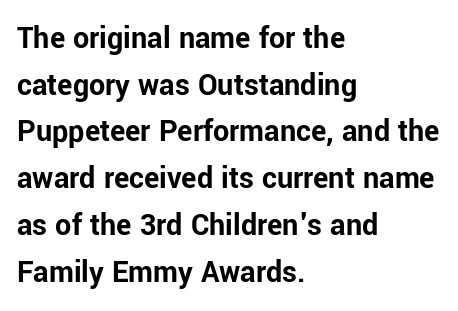
Q: Is the text bold? A: Yes.
Q: Is the text italic (slanted)? A: No, it is upright.
Q: Is the typeface a serif or a sans-serif typeface? A: Sans-serif.
Q: Is the text underlined? A: No.
Q: How is the paragraph aligned? A: Left-aligned.
Q: Is the spacing between letters normal or unusually wide? A: Normal.
Q: Is the spacing between lines tight, normal or loose? A: Normal.
Q: Width (condensed, normal, or wide)? A: Normal.
Q: Stroke contrast? A: Low.
Q: x-height? A: Medium.
Q: Monospaced? A: No.
